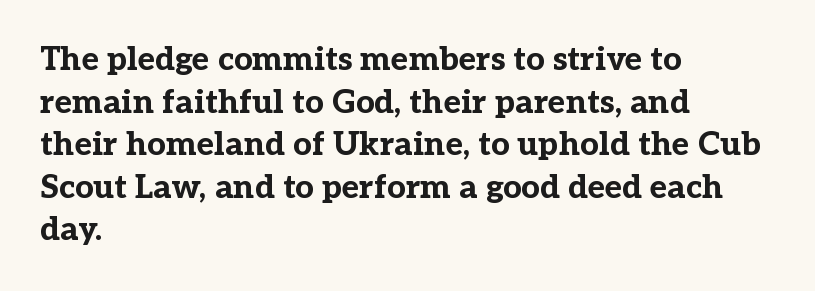
Q: Is the text bold? A: Yes.
Q: Is the text italic (slanted)? A: No, it is upright.
Q: Is the typeface a serif or a sans-serif typeface? A: Serif.
Q: Is the text underlined? A: No.
Q: How is the paragraph aligned? A: Left-aligned.
Q: Is the spacing between letters normal or unusually wide? A: Normal.
Q: Is the spacing between lines tight, normal or loose? A: Normal.
Q: Width (condensed, normal, or wide)? A: Normal.
Q: Stroke contrast? A: Low.
Q: x-height? A: Medium.
Q: Monospaced? A: No.
